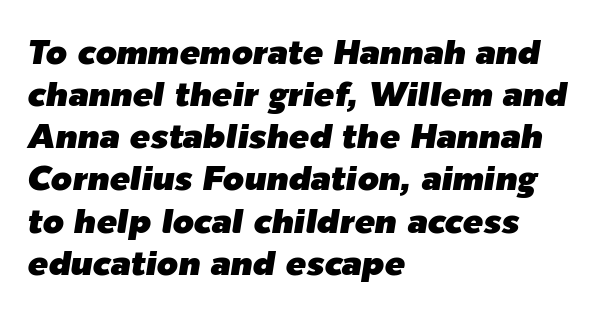
How are the letters spaced? Ordinarily, with no added tracking. A student would call this left alignment; a typographer would say flush left, rag right. There's an unmistakable incline to the writing here. Decoration check: the copy has no underline. The letters advance in unequal steps, a hallmark of proportional type.
